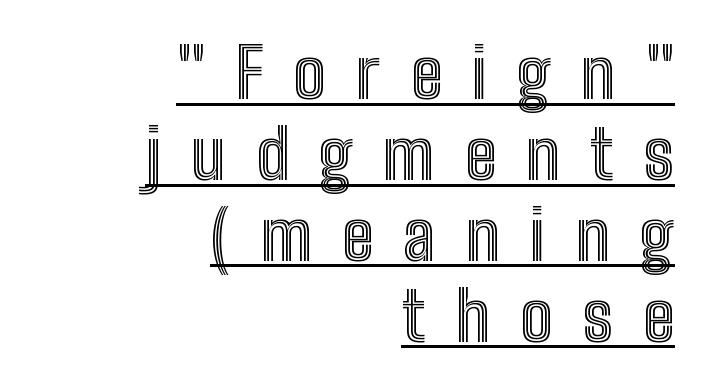
{"italic": "no", "width": "condensed", "x_height": "medium", "monospaced": "no", "underline": "yes", "align": "right", "line_spacing_ratio": 1.19, "letter_spacing": "wide", "letter_spacing_em": 0.44, "glyph_px": 68}
